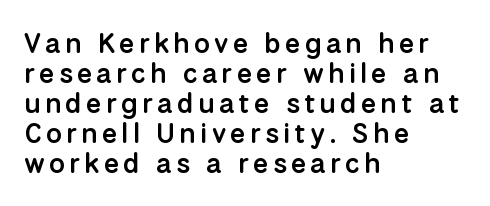
{"serif": "no", "italic": "no", "bold": "semi", "weight": "semibold", "width": "normal", "stroke_contrast": "low", "x_height": "medium", "monospaced": "no", "underline": "no", "align": "left", "line_spacing": "tight", "line_spacing_ratio": 1.07, "glyph_px": 28}
